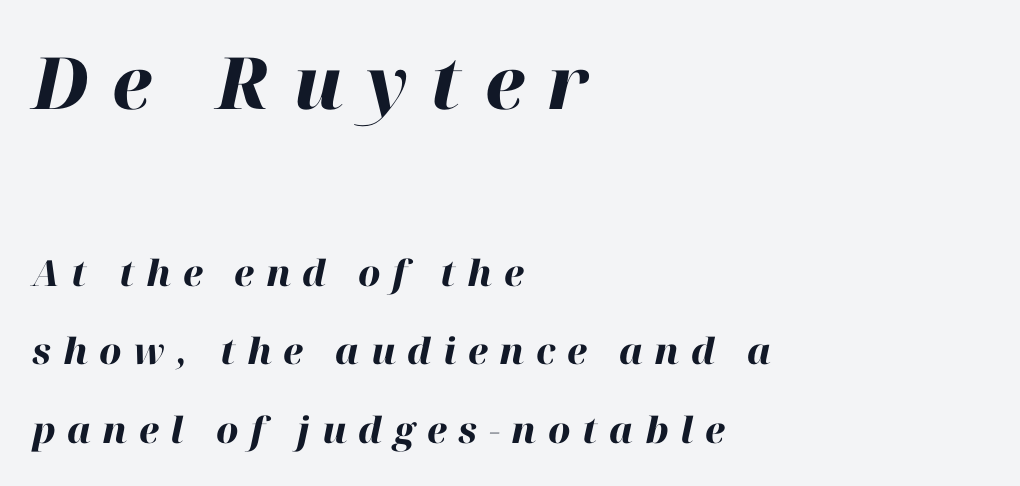
The image shows 72 px heavy type, italic (leaning right); set left-aligned, loose line spacing (2.18x), unusually wide letter spacing (+0.32 em), not underlined; the first (top) block is 2.0x larger; high stroke contrast and a medium x-height.
